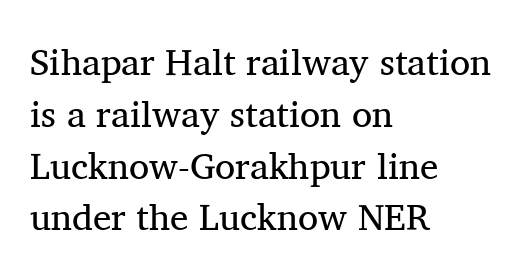
One-word summary of the alignment: left. Evenly set lines give the paragraph a standard silhouette. The characters are drawn with everyday or finer stroke widths. The axis of the letterforms is exactly vertical. Looks like regular typesetting: each glyph gets only the width it needs. Lines of text with bare space underneath.
